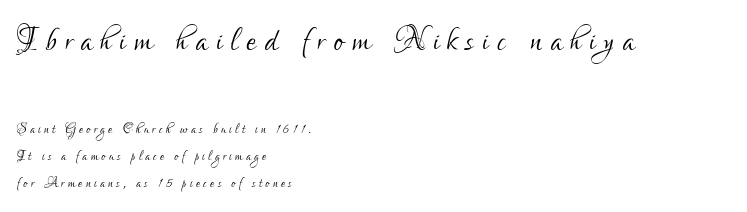
Q: Is the text bold? A: No.
Q: Is the text italic (slanted)? A: Yes.
Q: Is the typeface a serif or a sans-serif typeface? A: Sans-serif.
Q: Is the text underlined? A: No.
Q: How is the paragraph aligned? A: Left-aligned.
Q: Is the spacing between lines tight, normal or loose? A: Normal.
Q: Which block of text is set in a larger size, the first (top) or the second (bottom)? A: The first (top) one.
Q: Width (condensed, normal, or wide)? A: Condensed.
Q: Stroke contrast? A: Low.
Q: x-height? A: Small.
Q: Monospaced? A: No.
